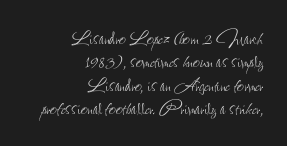
{"bold": "no", "underline": "no", "align": "right", "line_spacing": "tight", "line_spacing_ratio": 0.97, "letter_spacing": "normal", "letter_spacing_em": 0.0, "glyph_px": 24}
